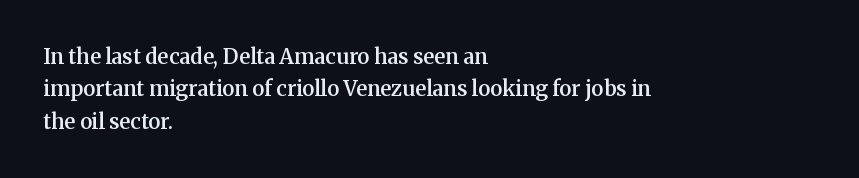
The image shows 21 px text type, upright; set left-aligned, normal line spacing (1.54x), normal letter spacing, not underlined.
